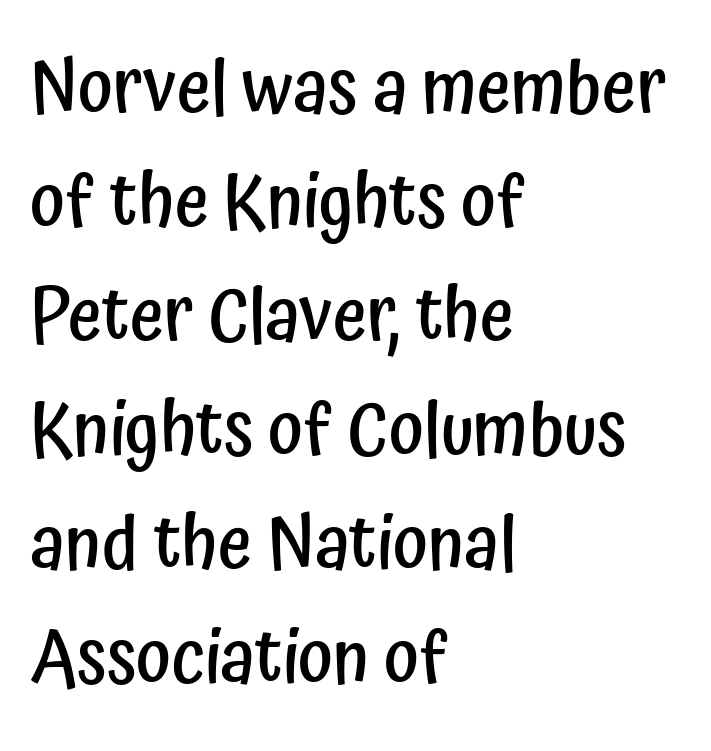
Q: Is the text bold? A: Semi-bold.
Q: Is the text italic (slanted)? A: No, it is upright.
Q: Is the typeface a serif or a sans-serif typeface? A: Sans-serif.
Q: Is the text underlined? A: No.
Q: How is the paragraph aligned? A: Left-aligned.
Q: Is the spacing between letters normal or unusually wide? A: Normal.
Q: Is the spacing between lines tight, normal or loose? A: Normal.
Q: Width (condensed, normal, or wide)? A: Condensed.
Q: Stroke contrast? A: Low.
Q: x-height? A: Medium.
Q: Monospaced? A: No.
